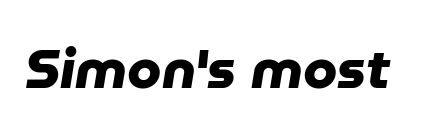
{"serif": "no", "bold": "yes", "weight": "heavy", "width": "normal", "stroke_contrast": "low", "x_height": "medium", "monospaced": "no", "underline": "no", "letter_spacing": "normal", "letter_spacing_em": 0.0, "glyph_px": 55}
